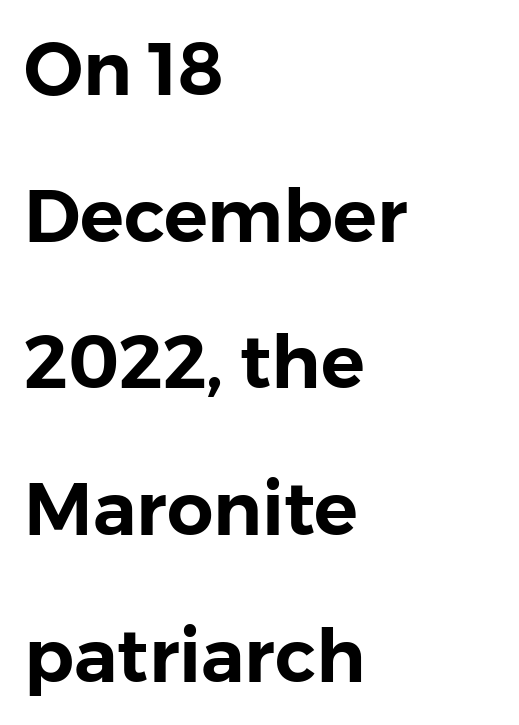
{"serif": "no", "italic": "no", "width": "normal", "stroke_contrast": "low", "x_height": "medium", "monospaced": "no", "underline": "no", "align": "left", "line_spacing": "loose", "line_spacing_ratio": 2.01, "letter_spacing": "normal", "letter_spacing_em": 0.0, "glyph_px": 73}
